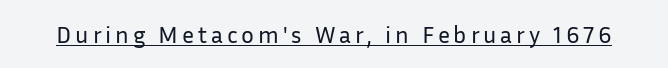
The image shows 24 px text type, upright; set underlined.
